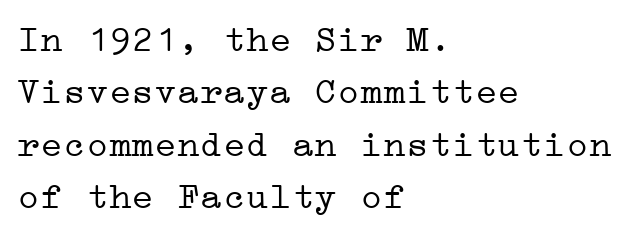
Q: Is the text bold? A: No.
Q: Is the text italic (slanted)? A: No, it is upright.
Q: Is the typeface a serif or a sans-serif typeface? A: Serif.
Q: Is the text underlined? A: No.
Q: How is the paragraph aligned? A: Left-aligned.
Q: Is the spacing between letters normal or unusually wide? A: Normal.
Q: Is the spacing between lines tight, normal or loose? A: Normal.
Q: Width (condensed, normal, or wide)? A: Wide.
Q: Stroke contrast? A: Low.
Q: x-height? A: Medium.
